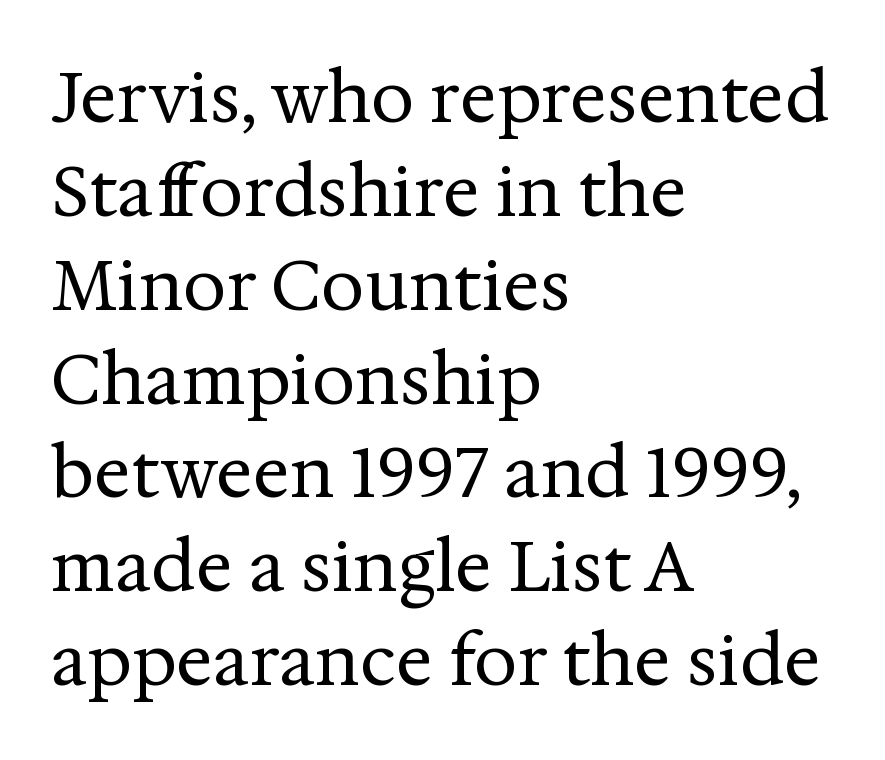
Q: Is the text bold? A: No.
Q: Is the text italic (slanted)? A: No, it is upright.
Q: Is the typeface a serif or a sans-serif typeface? A: Serif.
Q: Is the text underlined? A: No.
Q: How is the paragraph aligned? A: Left-aligned.
Q: Is the spacing between letters normal or unusually wide? A: Normal.
Q: Is the spacing between lines tight, normal or loose? A: Normal.
Q: Width (condensed, normal, or wide)? A: Normal.
Q: Stroke contrast? A: Medium.
Q: x-height? A: Medium.
Q: Monospaced? A: No.
